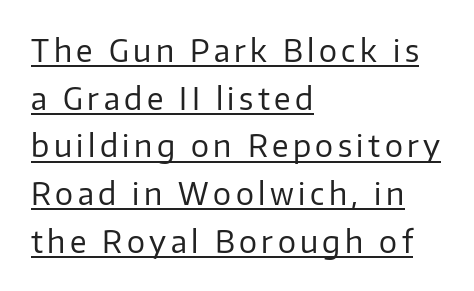
Q: Is the text bold? A: No.
Q: Is the text italic (slanted)? A: No, it is upright.
Q: Is the typeface a serif or a sans-serif typeface? A: Sans-serif.
Q: Is the text underlined? A: Yes.
Q: How is the paragraph aligned? A: Left-aligned.
Q: Is the spacing between lines tight, normal or loose? A: Normal.
Q: Width (condensed, normal, or wide)? A: Normal.
Q: Stroke contrast? A: Low.
Q: x-height? A: Medium.
Q: Monospaced? A: No.
